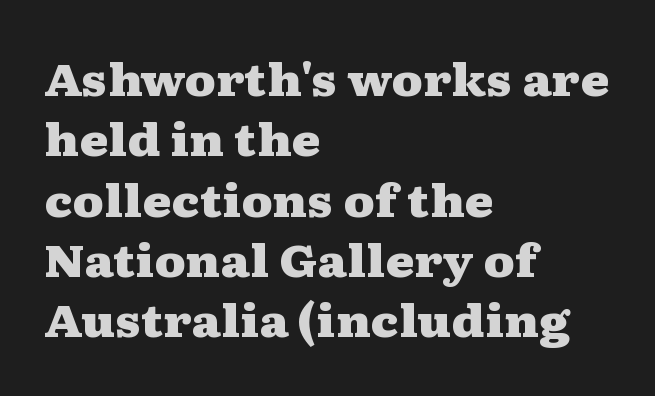
{"serif": "yes", "italic": "no", "bold": "yes", "weight": "heavy", "width": "wide", "stroke_contrast": "medium", "x_height": "medium", "monospaced": "no", "underline": "no", "align": "left", "line_spacing": "normal", "line_spacing_ratio": 1.37, "letter_spacing": "normal", "letter_spacing_em": 0.0, "glyph_px": 44}
